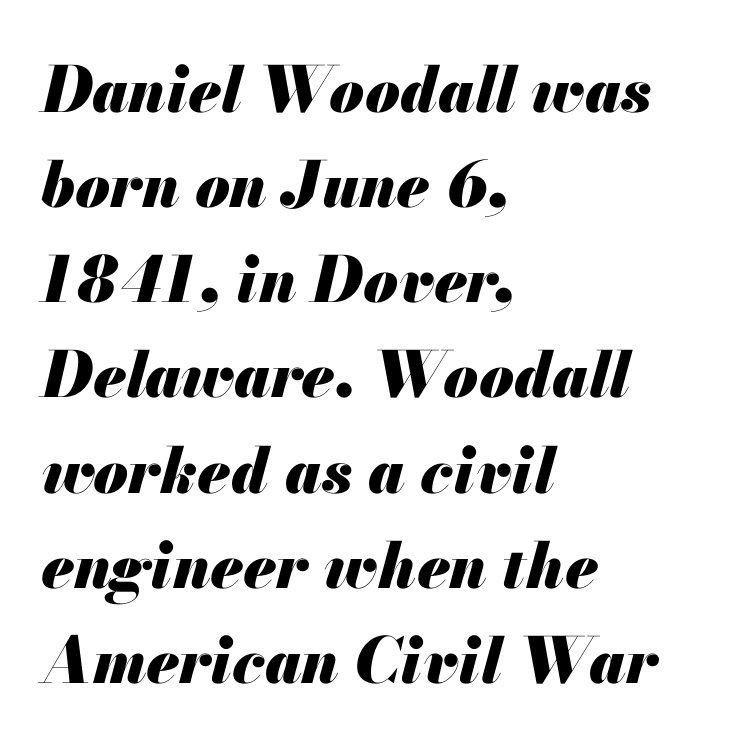
{"italic": "yes", "lean": "right", "slant_degrees": 13, "bold": "yes", "weight": "heavy", "width": "normal", "stroke_contrast": "medium", "x_height": "small", "monospaced": "no", "underline": "no", "align": "left", "line_spacing": "normal", "line_spacing_ratio": 1.51, "letter_spacing": "normal", "letter_spacing_em": 0.0, "glyph_px": 63}
